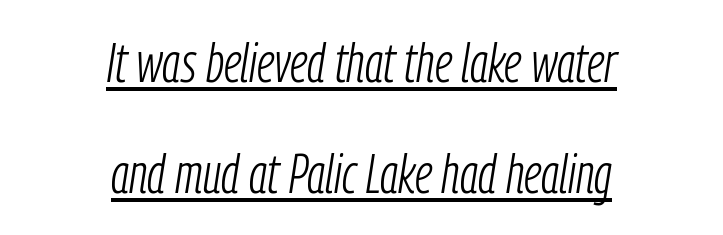
Q: Is the text bold? A: No.
Q: Is the text italic (slanted)? A: Yes, it leans right by about 9 degrees.
Q: Is the text underlined? A: Yes.
Q: How is the paragraph aligned? A: Centered.
Q: Is the spacing between letters normal or unusually wide? A: Normal.
Q: Is the spacing between lines tight, normal or loose? A: Loose.
Q: Width (condensed, normal, or wide)? A: Condensed.
Q: Stroke contrast? A: Low.
Q: x-height? A: Medium.
Q: Monospaced? A: No.
